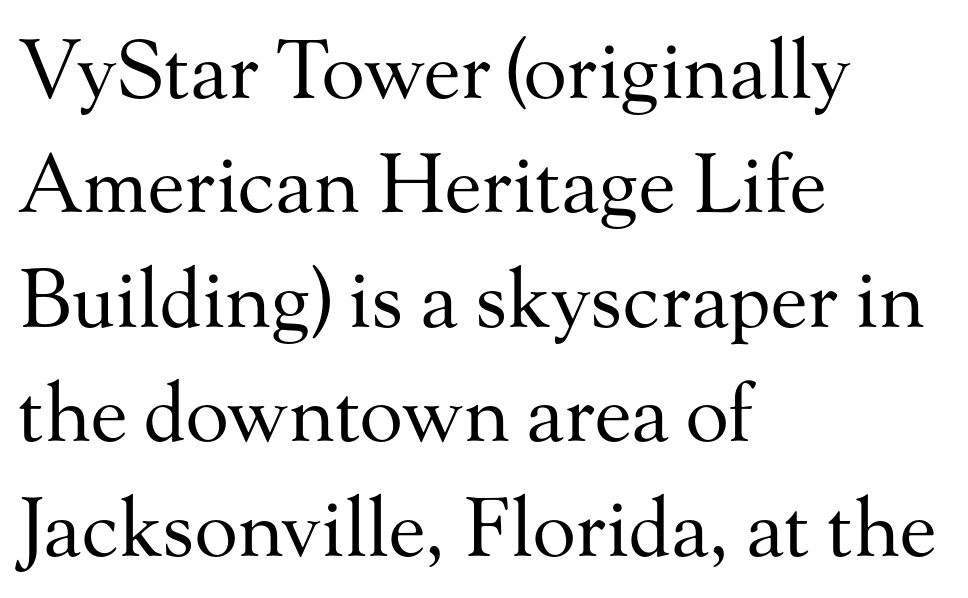
{"serif": "yes", "italic": "no", "bold": "no", "weight": "regular", "width": "normal", "stroke_contrast": "medium", "x_height": "small", "monospaced": "no", "underline": "no", "align": "left", "line_spacing": "normal", "line_spacing_ratio": 1.43, "letter_spacing": "normal", "letter_spacing_em": 0.0, "glyph_px": 80}
